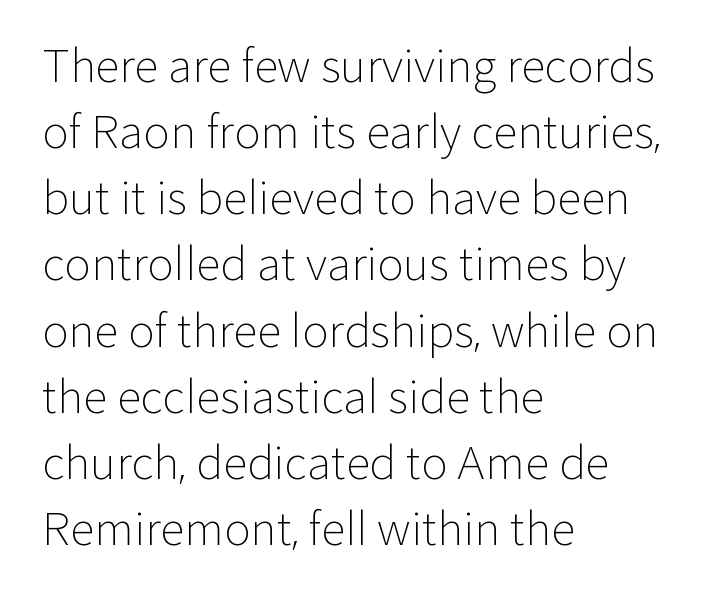
Q: Is the text bold? A: No.
Q: Is the text italic (slanted)? A: No, it is upright.
Q: Is the typeface a serif or a sans-serif typeface? A: Sans-serif.
Q: Is the text underlined? A: No.
Q: How is the paragraph aligned? A: Left-aligned.
Q: Is the spacing between letters normal or unusually wide? A: Normal.
Q: Is the spacing between lines tight, normal or loose? A: Normal.
Q: Width (condensed, normal, or wide)? A: Normal.
Q: Stroke contrast? A: Low.
Q: x-height? A: Medium.
Q: Monospaced? A: No.
